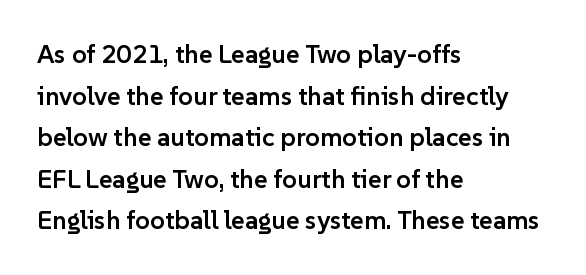
Q: Is the text bold? A: Semi-bold.
Q: Is the text italic (slanted)? A: No, it is upright.
Q: Is the text underlined? A: No.
Q: How is the paragraph aligned? A: Left-aligned.
Q: Is the spacing between letters normal or unusually wide? A: Normal.
Q: Is the spacing between lines tight, normal or loose? A: Normal.
